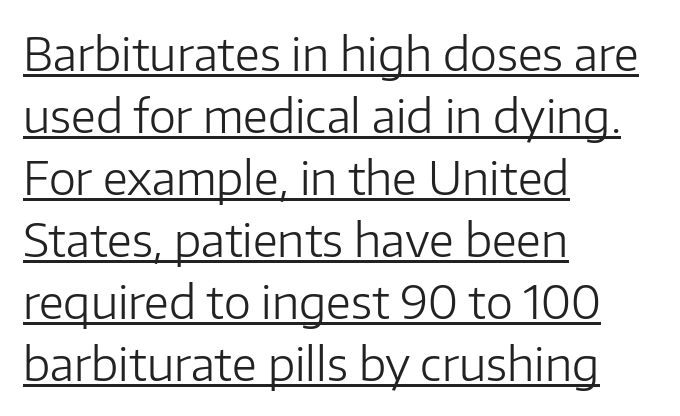
The image shows 46 px light sans-serif type, upright; set left-aligned, normal line spacing (1.35x), normal letter spacing, underlined; low stroke contrast and a medium x-height.
